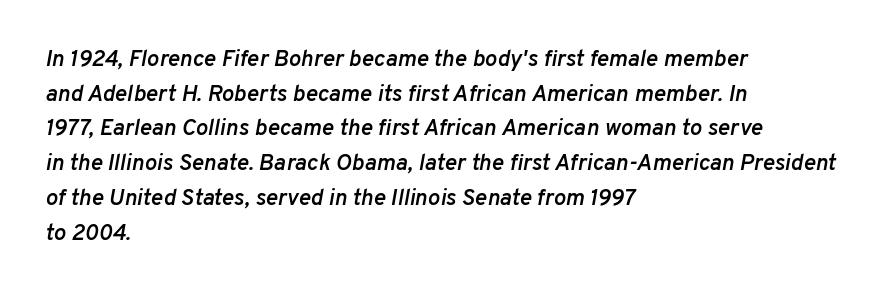
The image shows 23 px text type, italic (leaning right); set left-aligned, normal line spacing (1.51x), normal letter spacing, not underlined.
